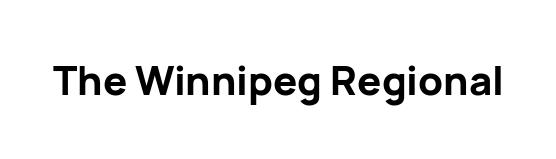
Q: Is the text bold? A: Yes.
Q: Is the text italic (slanted)? A: No, it is upright.
Q: Is the typeface a serif or a sans-serif typeface? A: Sans-serif.
Q: Is the text underlined? A: No.
Q: Is the spacing between letters normal or unusually wide? A: Normal.
Q: Width (condensed, normal, or wide)? A: Normal.
Q: Stroke contrast? A: Low.
Q: x-height? A: Medium.
Q: Monospaced? A: No.
